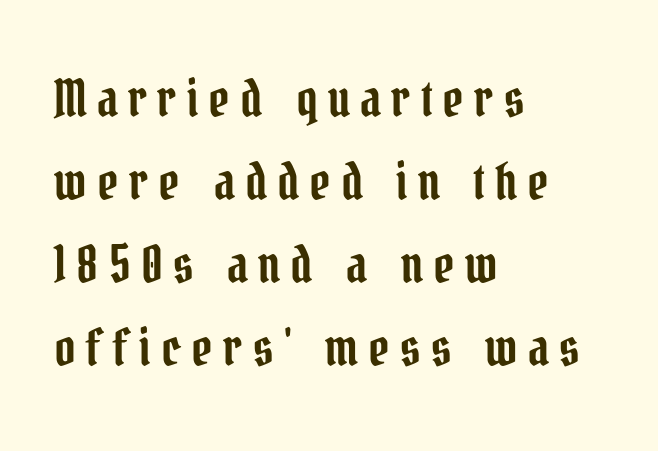
This rendering uses left alignment, leaving the right contour irregular. Leading: standard. Posture: straight, roman, zero tilt. Little horizontal feet cap the strokes, marking this as serif type.
